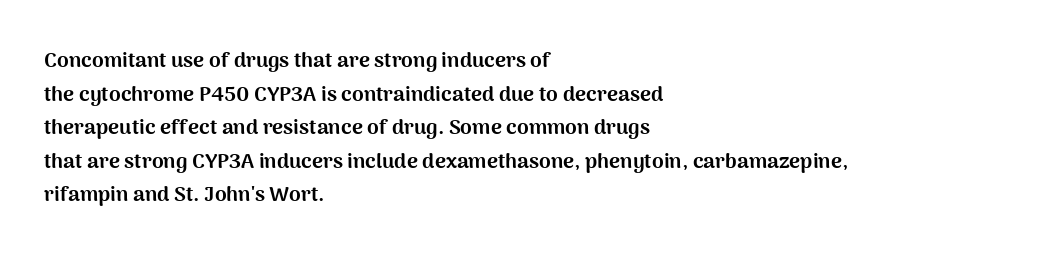
Q: Is the text bold? A: Yes.
Q: Is the text italic (slanted)? A: No, it is upright.
Q: Is the text underlined? A: No.
Q: How is the paragraph aligned? A: Left-aligned.
Q: Is the spacing between letters normal or unusually wide? A: Normal.
Q: Is the spacing between lines tight, normal or loose? A: Normal.
